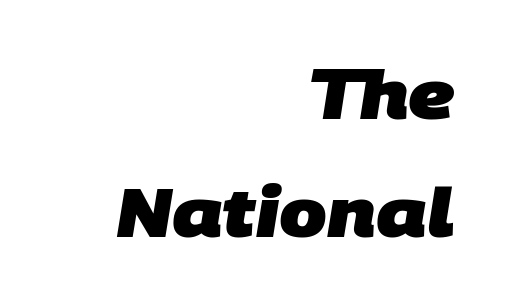
Q: Is the text bold? A: Yes.
Q: Is the typeface a serif or a sans-serif typeface? A: Sans-serif.
Q: Is the text underlined? A: No.
Q: How is the paragraph aligned? A: Right-aligned.
Q: Is the spacing between letters normal or unusually wide? A: Normal.
Q: Width (condensed, normal, or wide)? A: Normal.
Q: Stroke contrast? A: Low.
Q: x-height? A: Large.
Q: Monospaced? A: No.
